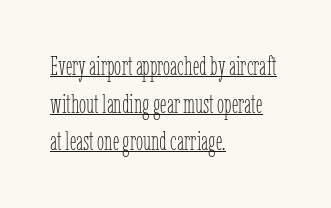
Line beginnings align vertically; line endings do not. What's the leading like? Ordinary, nothing unusual. The face used here is rendered with its standard letterfit. Caption: lettering with a line underneath. Notice how the stems are strictly vertical — no italics here.
